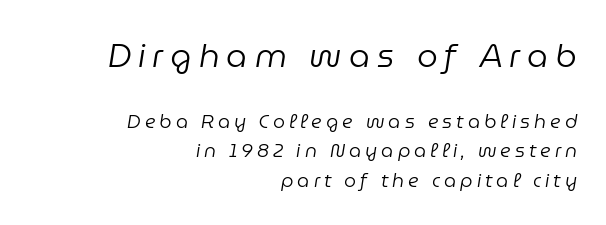
The image shows 33 px regular-weight type, italic (leaning right); set right-aligned, normal line spacing (1.54x), unusually wide letter spacing (+0.21 em), not underlined; the first (top) block is 1.74x larger; low stroke contrast and a medium x-height.
